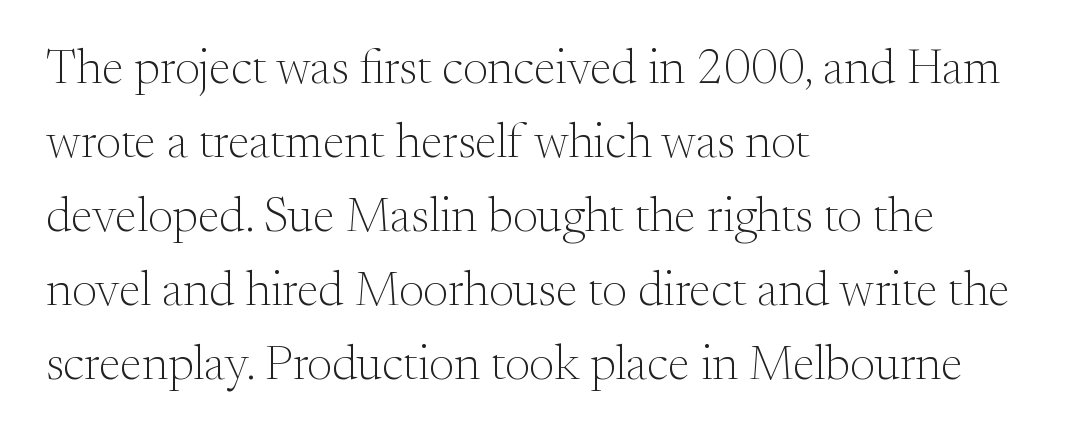
Q: Is the text bold? A: No.
Q: Is the text italic (slanted)? A: No, it is upright.
Q: Is the typeface a serif or a sans-serif typeface? A: Serif.
Q: Is the text underlined? A: No.
Q: How is the paragraph aligned? A: Left-aligned.
Q: Is the spacing between letters normal or unusually wide? A: Normal.
Q: Is the spacing between lines tight, normal or loose? A: Normal.
Q: Width (condensed, normal, or wide)? A: Normal.
Q: Stroke contrast? A: Medium.
Q: x-height? A: Small.
Q: Monospaced? A: No.
